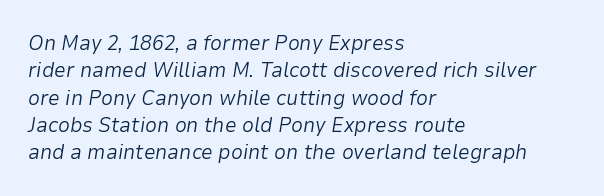
The type is set solid horizontally, with unmodified tracking. Type without underlining. A classic flush-left, rag-right setting is used for this passage. Honestly, the row spacing looks completely unremarkable. Compared with a typical body face, this is equally light or lighter still. There's an unmistakable incline to the writing here.
